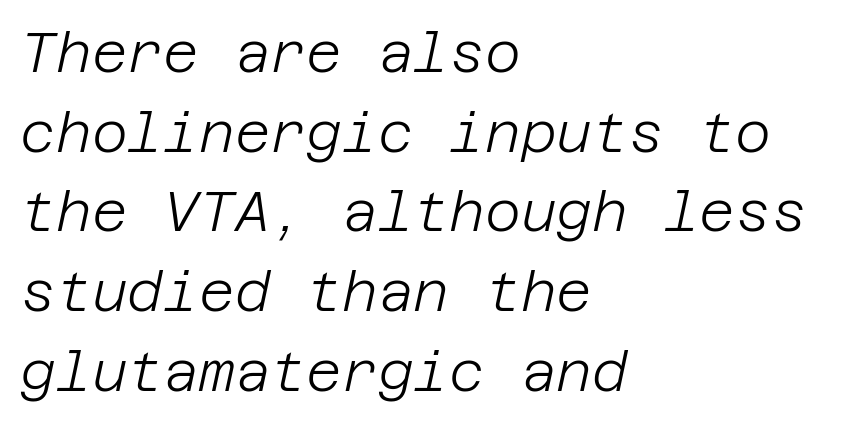
{"italic": "yes", "lean": "right", "slant_degrees": 12, "bold": "no", "weight": "light", "width": "normal", "stroke_contrast": "low", "x_height": "large", "underline": "no", "align": "left", "line_spacing": "normal", "line_spacing_ratio": 1.45, "letter_spacing": "normal", "letter_spacing_em": 0.0, "glyph_px": 55}
